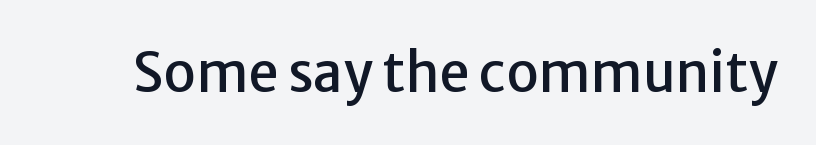
Q: Is the text italic (slanted)? A: No, it is upright.
Q: Is the typeface a serif or a sans-serif typeface? A: Sans-serif.
Q: Is the text underlined? A: No.
Q: Is the spacing between letters normal or unusually wide? A: Normal.
Q: Width (condensed, normal, or wide)? A: Normal.
Q: Stroke contrast? A: Low.
Q: x-height? A: Medium.
Q: Monospaced? A: No.
